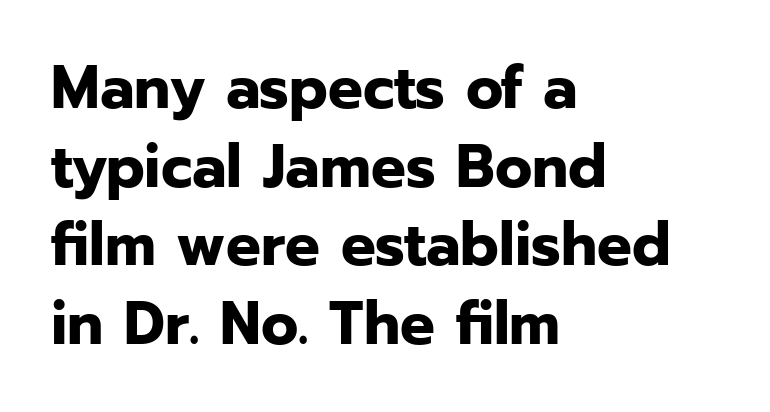
A typesetter would call this zero additional tracking. Successive baselines arrive at the customary interval. One-word summary of the alignment: left. Lines of text with bare space underneath.
